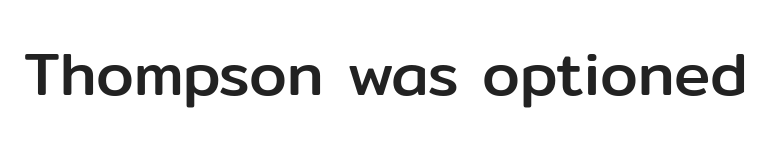
Characters follow at the spacing the type designer built in. This sample uses an upright cut, with every glyph sitting square on the baseline. I'd call this a sans setting — the letters go barefoot. This sample has the flowing, uneven cadence of proportional lettering. The specimen omits any rule beneath the text block's lines.
